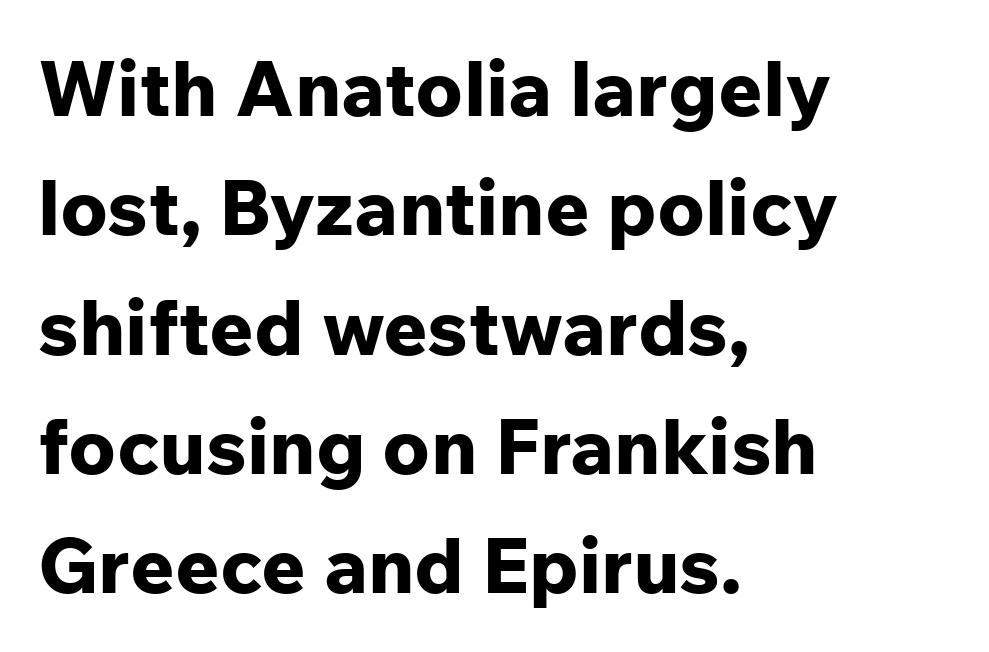
Rows of type keep a routine distance in the vertical direction. The specimen omits any rule beneath the text block's lines. In terms of letterspacing, this is plain default setting. These lines are rendered in a variable-pitch font. This is sans-serif lettering, the kind often seen on screens and signage.
